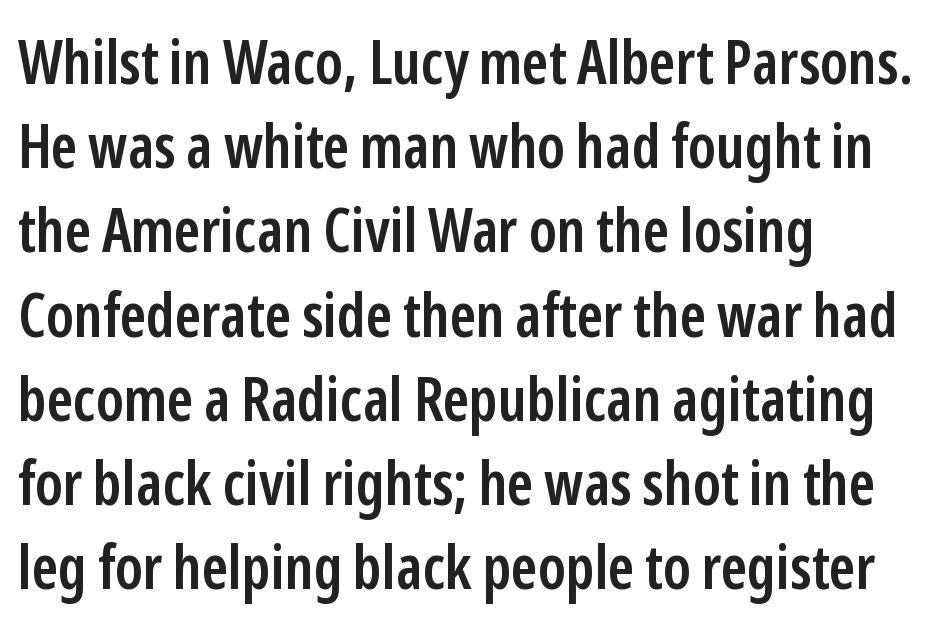
Vertical strokes here are truly vertical. The area under the type is left untouched. Does extra space separate the letters? No, they use regular spacing. What's the leading like? Ordinary, nothing unusual. A typesetter would call this proportional, since set widths differ per character. If you drew a ruler down the left edge, every line would touch it.
